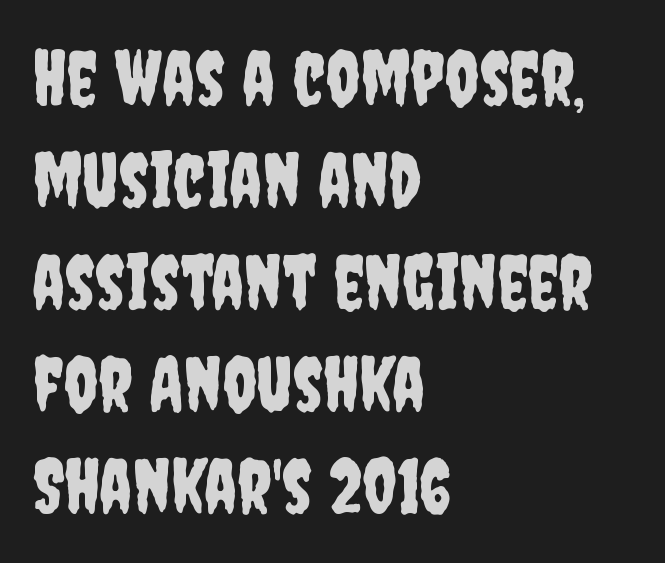
The image shows 75 px condensed sans-serif type, upright; set left-aligned, normal line spacing (1.36x), normal letter spacing, not underlined; low stroke contrast and a large x-height.
